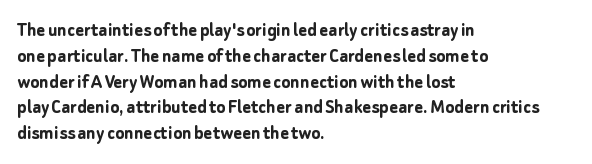
{"italic": "no", "bold": "yes", "underline": "no", "align": "left", "line_spacing_ratio": 1.23, "letter_spacing": "normal", "letter_spacing_em": 0.0, "glyph_px": 21}
